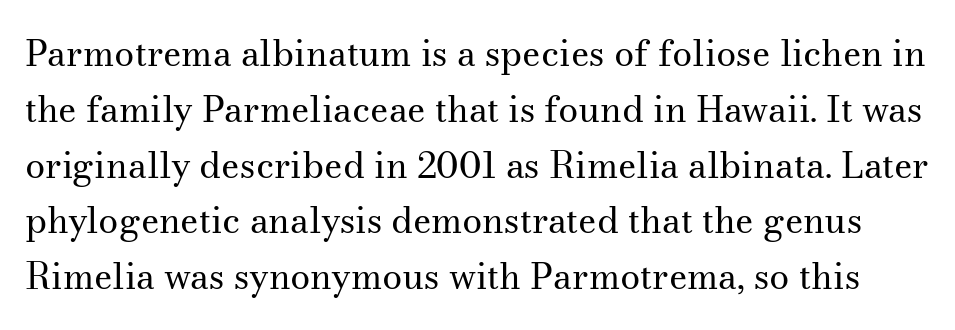
The image shows 36 px regular-weight serif type, upright; set normal line spacing (1.55x), normal letter spacing, not underlined; medium stroke contrast and a small x-height.
